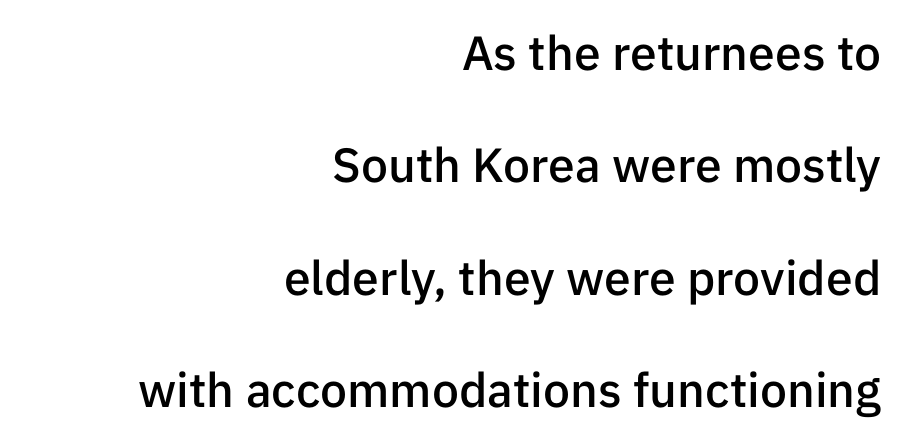
Baseline-to-baseline distance is far greater than the letter height. A sans-serif font was chosen for this passage. Each letter keeps its own natural width here, so spacing adapts to shape. Each line ends at the same right margin while the left side varies.
